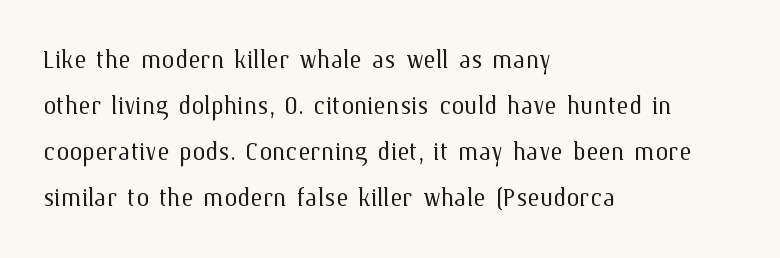
{"italic": "no", "bold": "no", "weight": "light", "width": "normal", "stroke_contrast": "medium", "x_height": "medium", "monospaced": "no", "underline": "no", "align": "left", "line_spacing": "normal", "line_spacing_ratio": 1.39, "letter_spacing": "normal", "letter_spacing_em": 0.0, "glyph_px": 33}
